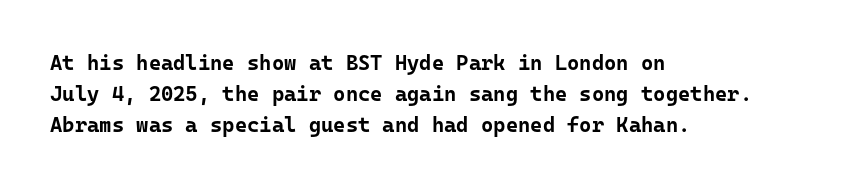
Q: Is the text bold? A: Yes.
Q: Is the text italic (slanted)? A: No, it is upright.
Q: Is the text underlined? A: No.
Q: How is the paragraph aligned? A: Left-aligned.
Q: Is the spacing between letters normal or unusually wide? A: Normal.
Q: Is the spacing between lines tight, normal or loose? A: Normal.
